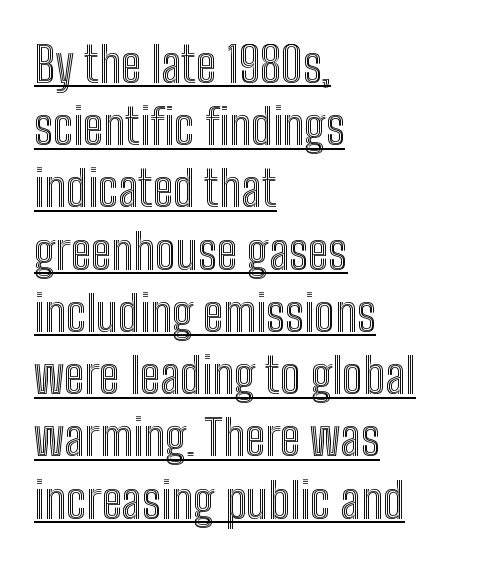
The image shows 49 px condensed type, upright; set left-aligned, normal line spacing (1.27x), normal letter spacing, underlined; a medium x-height.
